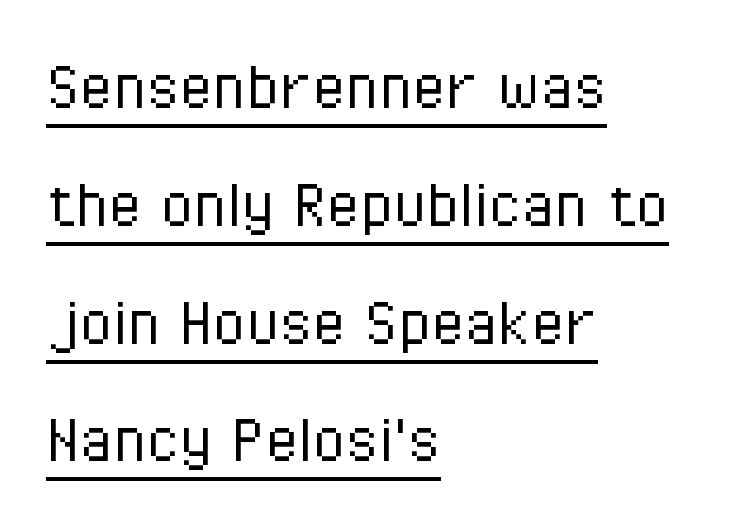
Q: Is the text bold? A: No.
Q: Is the text italic (slanted)? A: No, it is upright.
Q: Is the typeface a serif or a sans-serif typeface? A: Sans-serif.
Q: Is the text underlined? A: Yes.
Q: How is the paragraph aligned? A: Left-aligned.
Q: Is the spacing between letters normal or unusually wide? A: Normal.
Q: Is the spacing between lines tight, normal or loose? A: Normal.
Q: Width (condensed, normal, or wide)? A: Condensed.
Q: Stroke contrast? A: Low.
Q: x-height? A: Medium.
Q: Monospaced? A: No.
